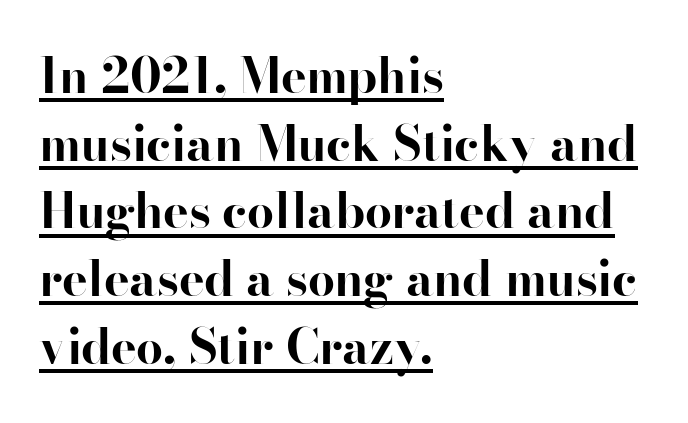
The image shows 48 px bold serif type, upright; set left-aligned, normal line spacing (1.41x), normal letter spacing, underlined; high stroke contrast and a small x-height.
